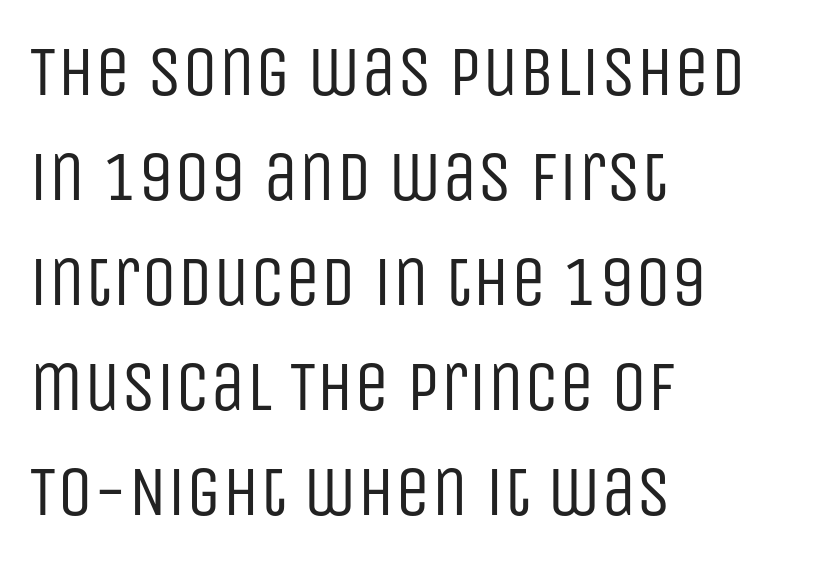
{"serif": "no", "italic": "no", "bold": "no", "weight": "regular", "width": "condensed", "stroke_contrast": "low", "x_height": "large", "monospaced": "no", "underline": "no", "align": "left", "line_spacing": "normal", "line_spacing_ratio": 1.48, "letter_spacing": "normal", "letter_spacing_em": 0.0, "glyph_px": 71}
